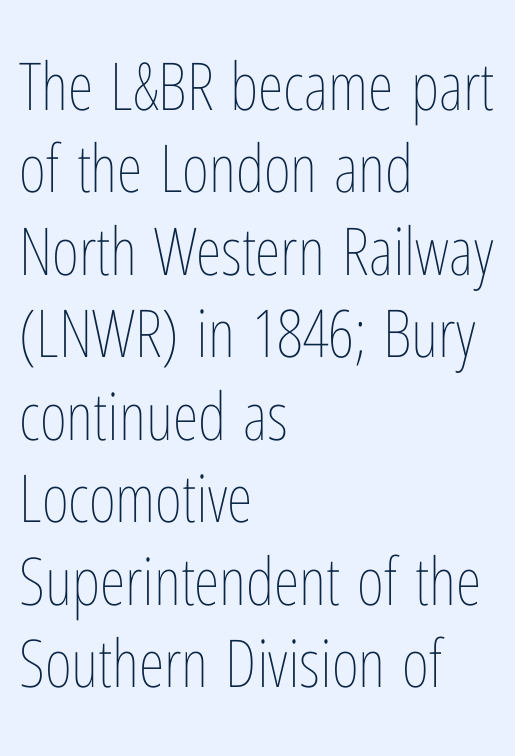
{"italic": "no", "bold": "no", "weight": "thin", "width": "condensed", "stroke_contrast": "low", "x_height": "medium", "monospaced": "no", "underline": "no", "align": "left", "line_spacing": "normal", "line_spacing_ratio": 1.25, "letter_spacing": "normal", "letter_spacing_em": 0.0, "glyph_px": 66}
